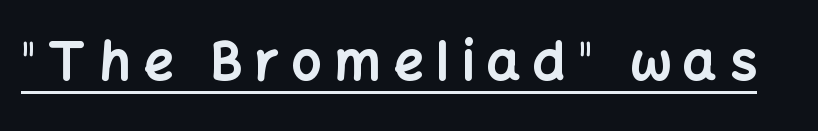
Q: Is the text bold? A: Yes.
Q: Is the text italic (slanted)? A: No, it is upright.
Q: Is the typeface a serif or a sans-serif typeface? A: Sans-serif.
Q: Is the text underlined? A: Yes.
Q: Is the spacing between letters normal or unusually wide? A: Unusually wide.
Q: Width (condensed, normal, or wide)? A: Normal.
Q: Stroke contrast? A: Low.
Q: x-height? A: Medium.
Q: Monospaced? A: No.
